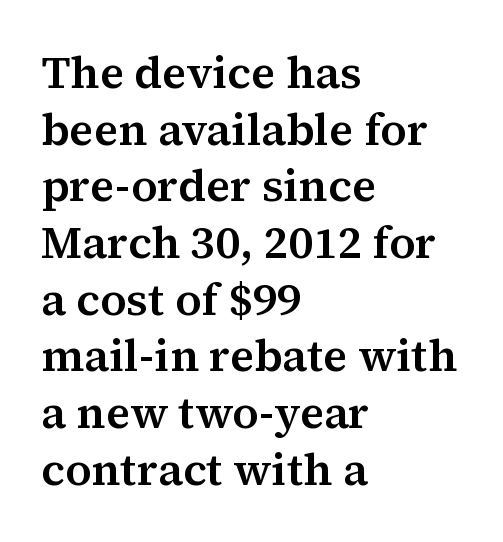
{"serif": "yes", "italic": "no", "width": "normal", "stroke_contrast": "medium", "x_height": "medium", "monospaced": "no", "underline": "no", "align": "left", "line_spacing": "normal", "line_spacing_ratio": 1.26, "letter_spacing": "normal", "letter_spacing_em": 0.0, "glyph_px": 45}
